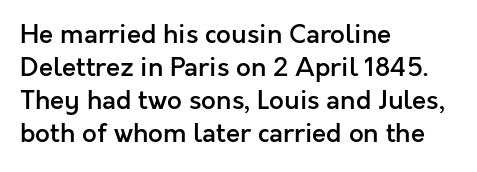
{"italic": "no", "bold": "semi", "underline": "no", "align": "left", "line_spacing": "normal", "line_spacing_ratio": 1.27, "letter_spacing": "normal", "letter_spacing_em": 0.0, "glyph_px": 26}
